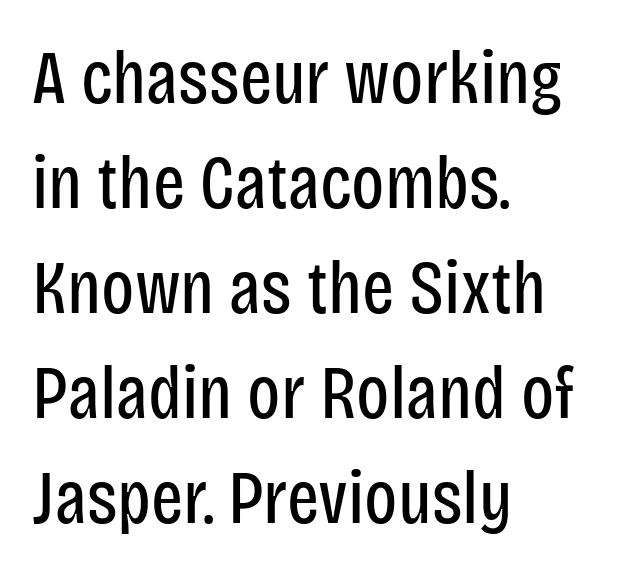
The image shows 76 px regular-weight, condensed sans-serif type, upright; set left-aligned, normal line spacing (1.38x), normal letter spacing, not underlined; low stroke contrast and a large x-height.
